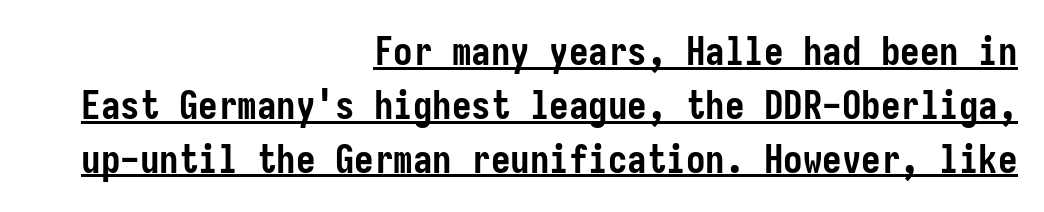
Grotesque or geometric, the face here clearly has no serifs. A full-strength bold gives these letters their thick strokes. Honestly, the row spacing looks completely unremarkable. Is the letter spacing exaggerated? No — it looks like the ordinary default. This is underlined copy, the kind a proofreader might mark for attention. Do the letters lean? They stand straight.
